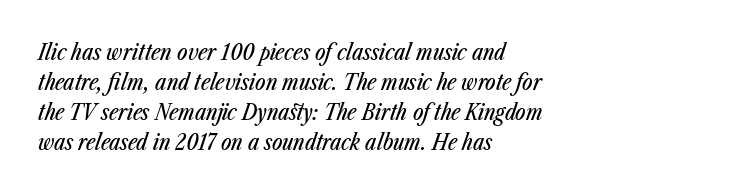
The lines sit at an ordinary, default distance from one another. The setting favours the left margin, as ordinary paragraphs usually do. The area under the type is left untouched. The letterforms sit shoulder to shoulder at normal distance. An italicized treatment has been applied to the whole sample.
